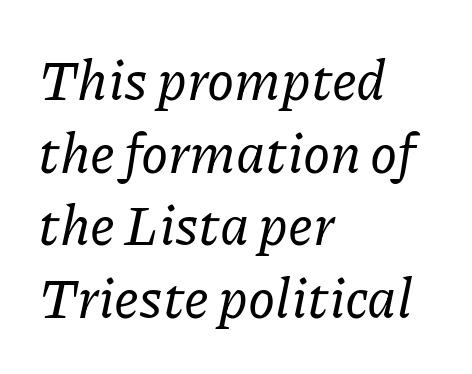
{"serif": "yes", "italic": "yes", "lean": "right", "slant_degrees": 11, "width": "normal", "stroke_contrast": "low", "x_height": "medium", "monospaced": "no", "underline": "no", "align": "left", "line_spacing": "normal", "line_spacing_ratio": 1.32, "letter_spacing": "normal", "letter_spacing_em": 0.0, "glyph_px": 55}
